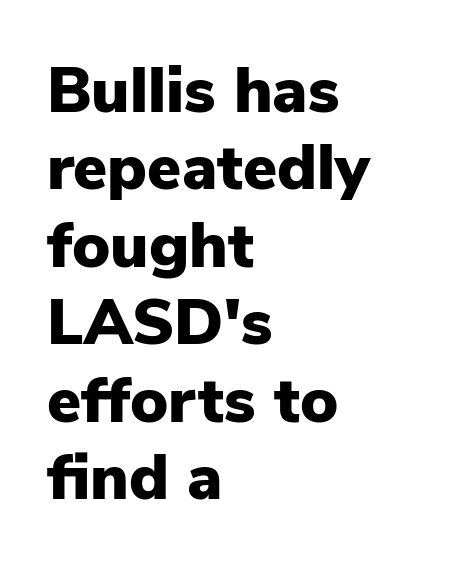
Q: Is the text bold? A: Yes.
Q: Is the text italic (slanted)? A: No, it is upright.
Q: Is the typeface a serif or a sans-serif typeface? A: Sans-serif.
Q: Is the text underlined? A: No.
Q: How is the paragraph aligned? A: Left-aligned.
Q: Is the spacing between letters normal or unusually wide? A: Normal.
Q: Width (condensed, normal, or wide)? A: Normal.
Q: Stroke contrast? A: Low.
Q: x-height? A: Medium.
Q: Monospaced? A: No.
